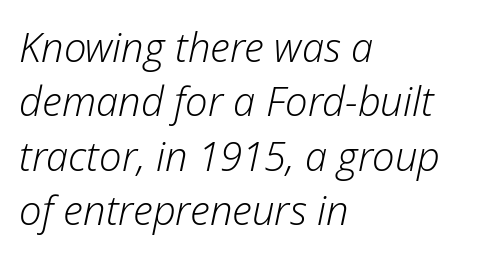
Style check: oblique. The gaps between neighbouring characters are ordinary and unremarkable. A bare baseline throughout the passage. Regarding leading, the lines here are spaced in the standard way. Line starts are locked; line ends wander.
